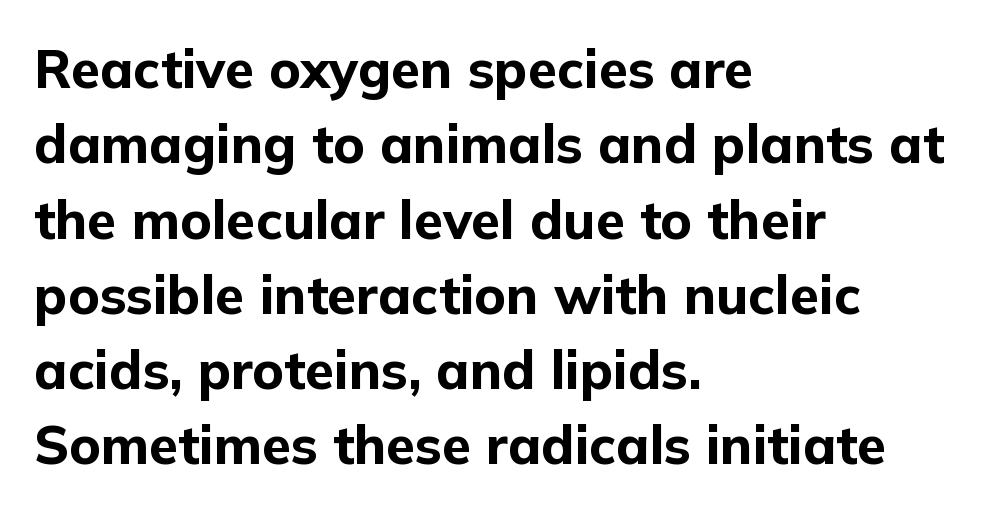
{"serif": "no", "italic": "no", "bold": "yes", "weight": "bold", "width": "normal", "stroke_contrast": "low", "x_height": "medium", "monospaced": "no", "underline": "no", "align": "left", "line_spacing": "normal", "line_spacing_ratio": 1.42, "letter_spacing": "normal", "letter_spacing_em": 0.0, "glyph_px": 53}
